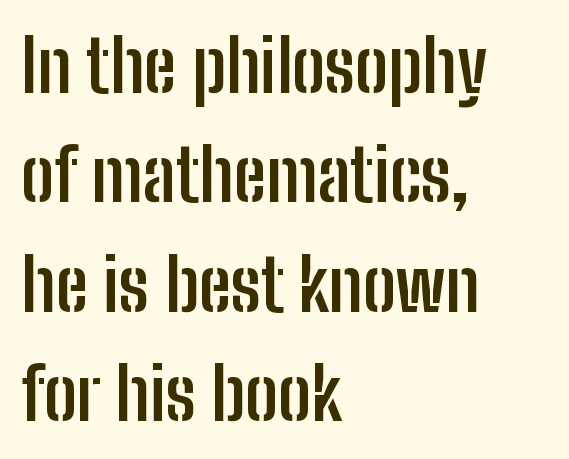
{"serif": "no", "italic": "no", "bold": "yes", "weight": "semibold", "width": "condensed", "stroke_contrast": "low", "x_height": "medium", "monospaced": "no", "underline": "no", "align": "left", "line_spacing": "normal", "line_spacing_ratio": 1.5, "letter_spacing": "normal", "letter_spacing_em": 0.0, "glyph_px": 73}
